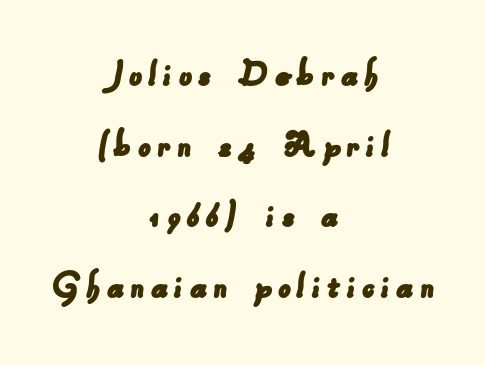
Type without underlining. Both edges are ragged and mirror each other, which tells us the setting is centered. Character widths vary here, with narrow letters taking less room than wide ones. The rendering shows plain stroke endings on the letterforms — a sans-serif design.
